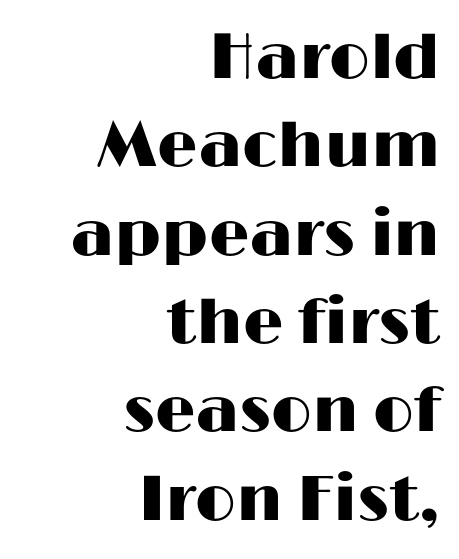
Q: Is the text italic (slanted)? A: No, it is upright.
Q: Is the typeface a serif or a sans-serif typeface? A: Sans-serif.
Q: Is the text underlined? A: No.
Q: How is the paragraph aligned? A: Right-aligned.
Q: Is the spacing between letters normal or unusually wide? A: Normal.
Q: Is the spacing between lines tight, normal or loose? A: Normal.
Q: Width (condensed, normal, or wide)? A: Wide.
Q: Stroke contrast? A: High.
Q: x-height? A: Medium.
Q: Monospaced? A: No.
